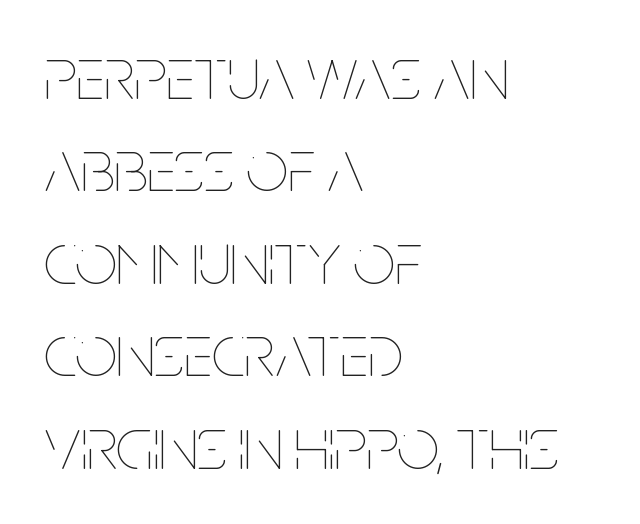
Weight class: somewhere from thin through regular. Summary of vertical rhythm: regular, with standard interline spacing. This is the regular roman posture of the typeface. Line beginnings align vertically; line endings do not.
